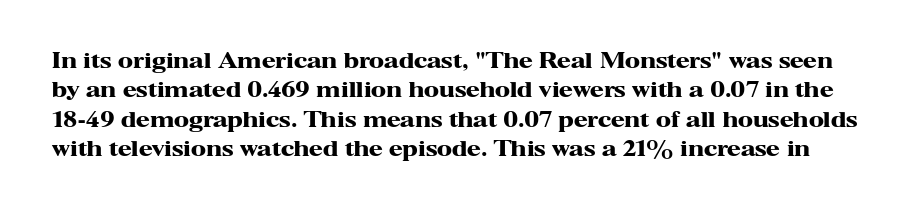
Nope, not italic — everything's standing straight. Regarding leading, the lines here are spaced in the standard way. Set as a true bold cut, around the 700 mark. Glyph-to-glyph distance matches everyday printed text. Words float on clear page, feet unadorned.
